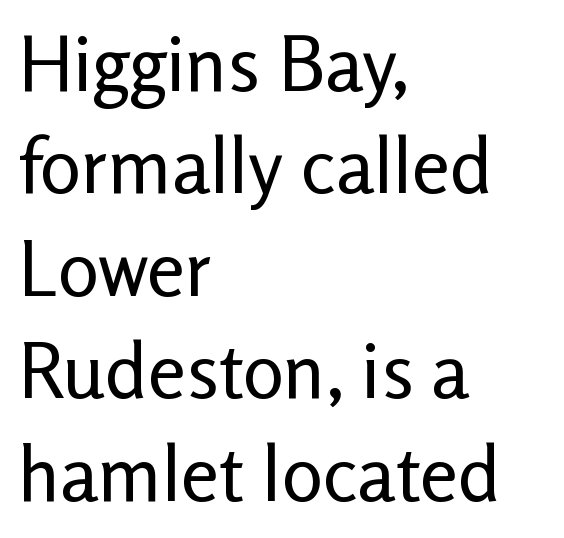
The passage shown is not underscored anywhere. Varying glyph widths throughout — classic text-font behaviour. Notice how the stems are strictly vertical — no italics here. Nothing unusual about the tracking: characters are spaced as the font intends. One-word summary of the alignment: left. These lines are composed in type without serifs.
